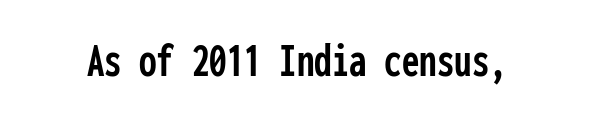
{"serif": "no", "italic": "no", "width": "condensed", "stroke_contrast": "low", "x_height": "medium", "monospaced": "yes", "underline": "no", "letter_spacing": "normal", "letter_spacing_em": 0.0, "glyph_px": 50}
